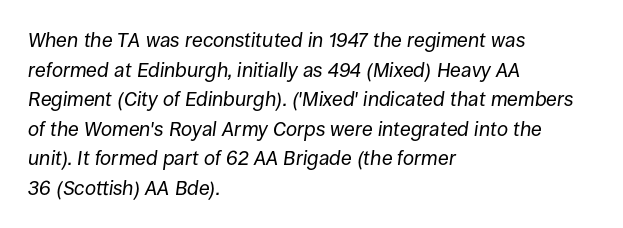
Q: Is the text bold? A: No.
Q: Is the text italic (slanted)? A: Yes, it leans right by about 8 degrees.
Q: Is the text underlined? A: No.
Q: How is the paragraph aligned? A: Left-aligned.
Q: Is the spacing between letters normal or unusually wide? A: Normal.
Q: Is the spacing between lines tight, normal or loose? A: Normal.
